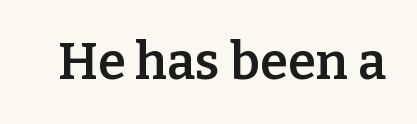
{"serif": "yes", "italic": "no", "bold": "semi", "weight": "semibold", "width": "normal", "stroke_contrast": "low", "x_height": "medium", "monospaced": "no", "underline": "no", "letter_spacing": "normal", "letter_spacing_em": 0.0, "glyph_px": 51}
